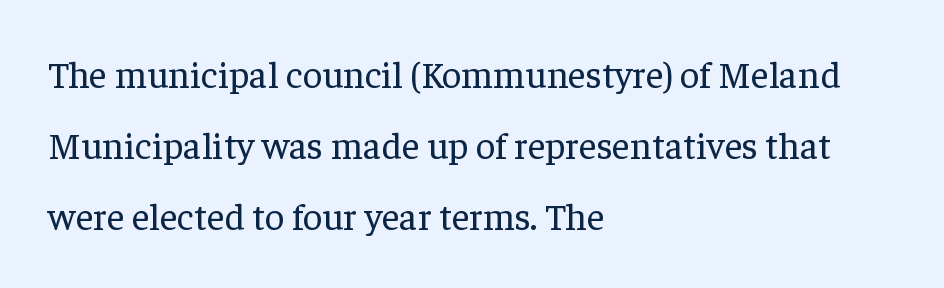
The image shows 38 px regular-weight serif type, upright; set left-aligned, line spacing 1.87x, normal letter spacing, not underlined; low stroke contrast and a medium x-height.
